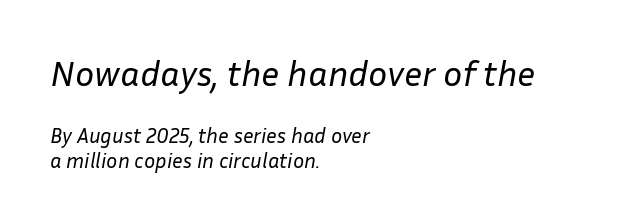
The first block has been scaled up relative to the second. A typesetter would call this proportional, since set widths differ per character. The weight would be labelled regular, book, light, or lighter still. Nobody drew a line under any word here. Tall strokes in this sample are angled rather than plumb.
